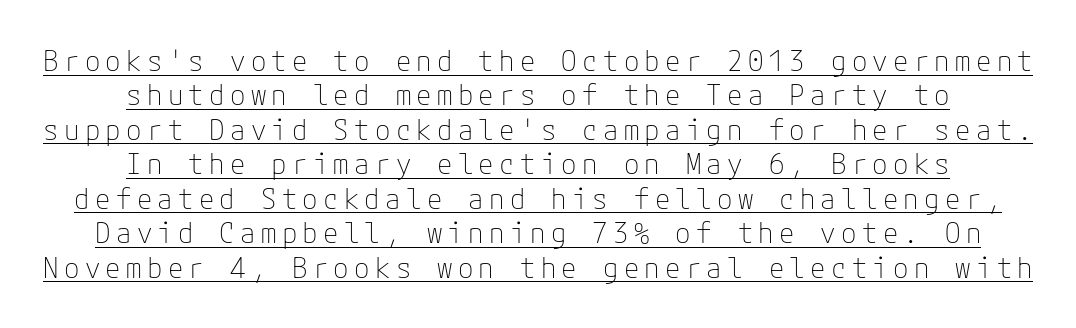
The image shows 28 px thin sans-serif type, upright; set centered, line spacing 1.23x, underlined; low stroke contrast and a medium x-height.
